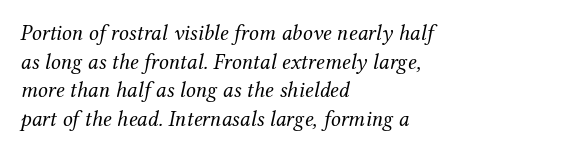
Q: Is the text bold? A: No.
Q: Is the text italic (slanted)? A: Yes, it leans right by about 12 degrees.
Q: Is the text underlined? A: No.
Q: How is the paragraph aligned? A: Left-aligned.
Q: Is the spacing between letters normal or unusually wide? A: Normal.
Q: Is the spacing between lines tight, normal or loose? A: Normal.
